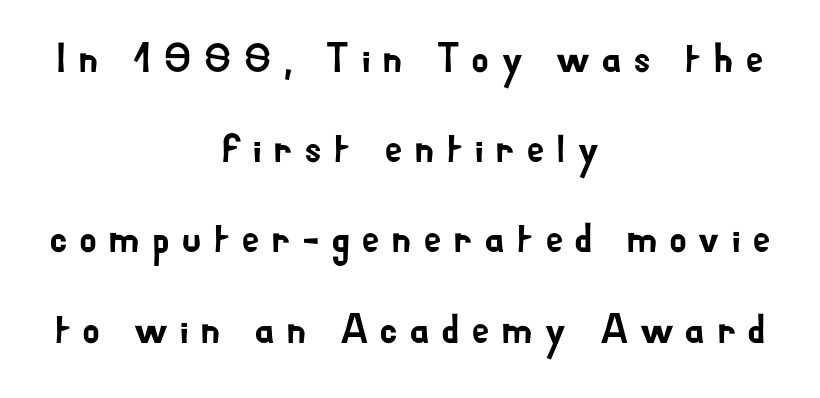
{"serif": "no", "italic": "no", "width": "normal", "stroke_contrast": "low", "x_height": "small", "monospaced": "no", "underline": "no", "align": "center", "line_spacing": "loose", "line_spacing_ratio": 2.2, "letter_spacing": "wide", "letter_spacing_em": 0.27, "glyph_px": 41}
